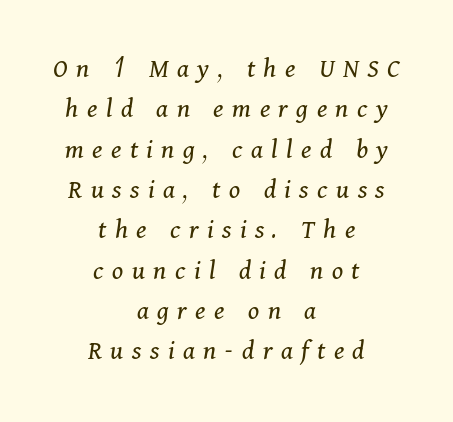
Q: Is the text bold? A: No.
Q: Is the text italic (slanted)? A: Yes, it leans right by about 11 degrees.
Q: Is the typeface a serif or a sans-serif typeface? A: Serif.
Q: Is the text underlined? A: No.
Q: How is the paragraph aligned? A: Centered.
Q: Is the spacing between letters normal or unusually wide? A: Unusually wide.
Q: Is the spacing between lines tight, normal or loose? A: Normal.
Q: Width (condensed, normal, or wide)? A: Normal.
Q: Stroke contrast? A: Medium.
Q: x-height? A: Medium.
Q: Monospaced? A: No.
